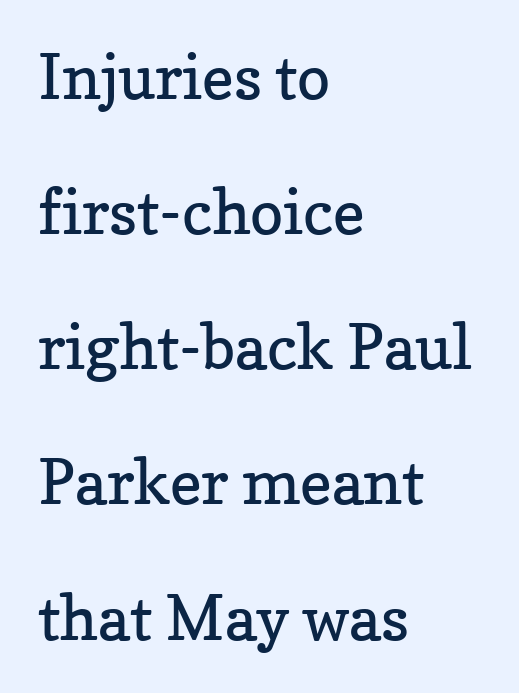
Type without underlining. Horizontally, the lines are justified to the leading edge only. The passage shown is typed in a proportional face where columns would drift. Notice the wide empty band between every row — that's loose leading. You can tell it's not italic because the verticals are truly vertical.
